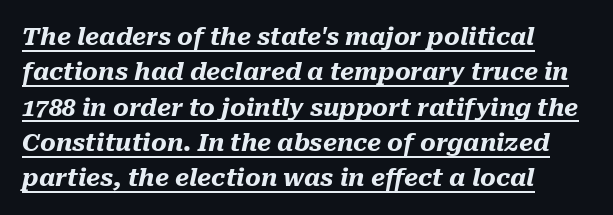
Typesetter's note: full bold, strokes at maximum text heaviness. When letters slant like this, we call the style italic. Compared with typical body copy, the letter spacing here is the same. Each new line begins a customary step beneath the previous one. Underlining? Definitely there.
